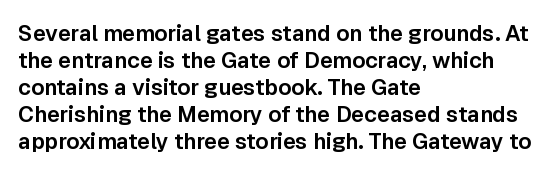
The horizontal fit of the characters is conventional and even. The typesetter chose a ragged-right arrangement here. Upright lettering throughout. The specimen omits any rule beneath the text block's lines.
